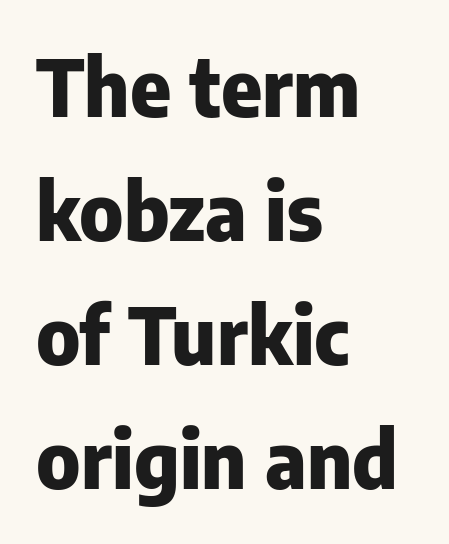
Q: Is the text bold? A: Yes.
Q: Is the text italic (slanted)? A: No, it is upright.
Q: Is the typeface a serif or a sans-serif typeface? A: Sans-serif.
Q: Is the text underlined? A: No.
Q: How is the paragraph aligned? A: Left-aligned.
Q: Is the spacing between letters normal or unusually wide? A: Normal.
Q: Is the spacing between lines tight, normal or loose? A: Normal.
Q: Width (condensed, normal, or wide)? A: Normal.
Q: Stroke contrast? A: Low.
Q: x-height? A: Medium.
Q: Monospaced? A: No.
